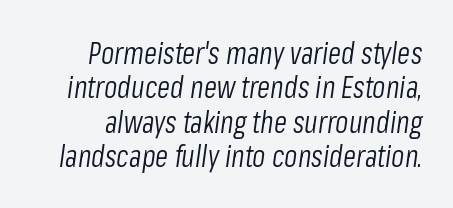
Summary of weight: not heavy and not bold. Note the varied advance widths — an 'i' is clearly narrower than an 'm'. Cramped leading. Inter-character spacing is left at the font's built-in metrics. The whole block is typeset with a tilt. The area under the type is left untouched.
